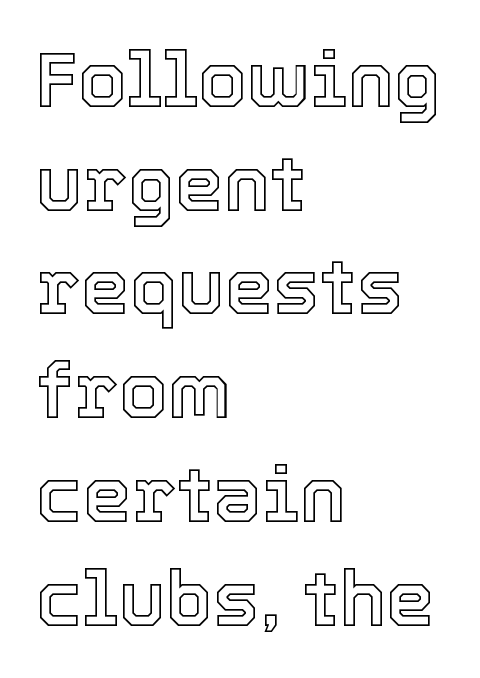
The area under the type is left untouched. Posture: upright roman. Do the characters align in a grid? No, the font is proportional. Baseline-to-baseline distance is the conventional proportion of letter height. These lines stack with their left ends in a neat column.
